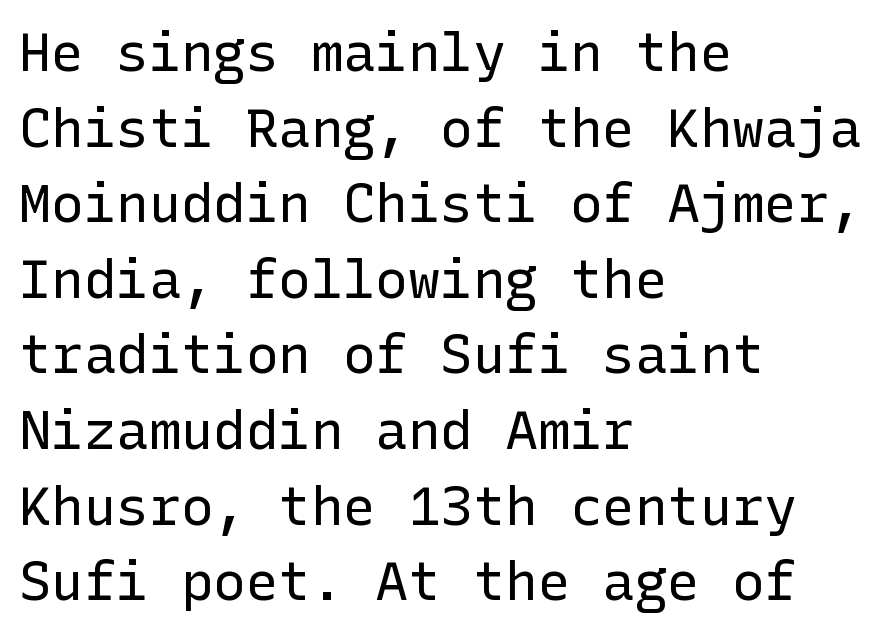
Reading down the block, your eye returns to a fixed left position each line. Weight: regular or lighter. Only glyphs here, with clear space below each row. Line spacing here is normal. Examine the stroke ends and you'll find no serifs.
